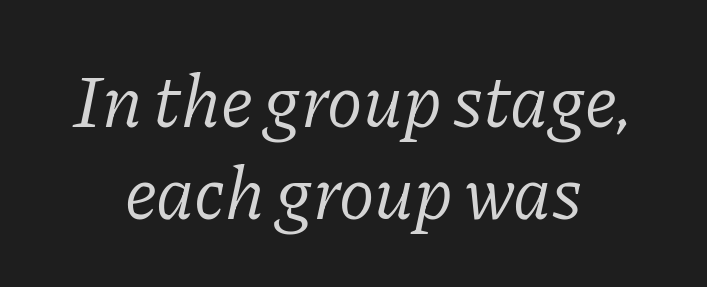
{"serif": "yes", "italic": "yes", "lean": "right", "slant_degrees": 11, "bold": "no", "weight": "light", "width": "normal", "stroke_contrast": "low", "x_height": "medium", "monospaced": "no", "underline": "no", "align": "center", "line_spacing": "normal", "line_spacing_ratio": 1.25, "letter_spacing": "normal", "letter_spacing_em": 0.0, "glyph_px": 74}
